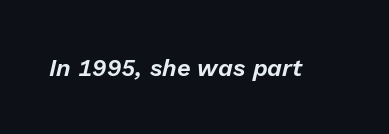
Q: Is the text italic (slanted)? A: Yes, it leans right by about 13 degrees.
Q: Is the text underlined? A: No.
Q: Is the spacing between letters normal or unusually wide? A: Normal.
